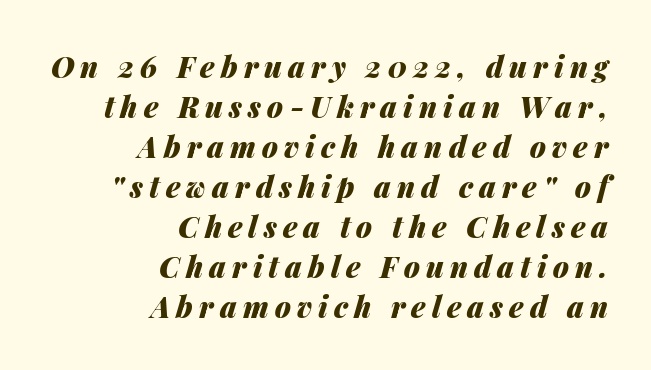
Q: Is the text bold? A: Yes.
Q: Is the text italic (slanted)? A: Yes, it leans right by about 14 degrees.
Q: Is the text underlined? A: No.
Q: How is the paragraph aligned? A: Right-aligned.
Q: Is the spacing between letters normal or unusually wide? A: Unusually wide.
Q: Is the spacing between lines tight, normal or loose? A: Normal.
Q: Width (condensed, normal, or wide)? A: Normal.
Q: Stroke contrast? A: Medium.
Q: x-height? A: Medium.
Q: Monospaced? A: No.
